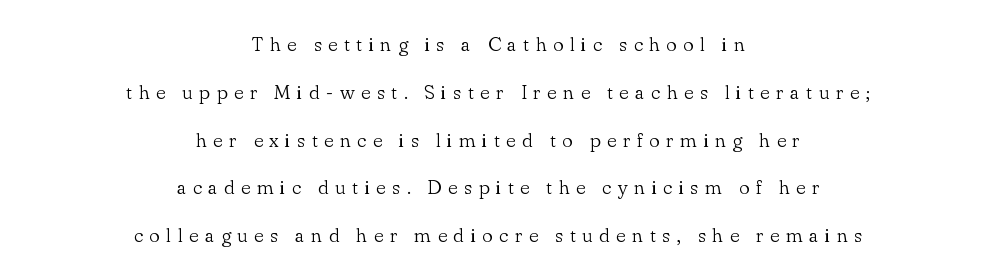
{"italic": "no", "bold": "no", "underline": "no", "align": "center", "line_spacing": "loose", "line_spacing_ratio": 2.39, "letter_spacing": "wide", "letter_spacing_em": 0.32, "glyph_px": 20}
